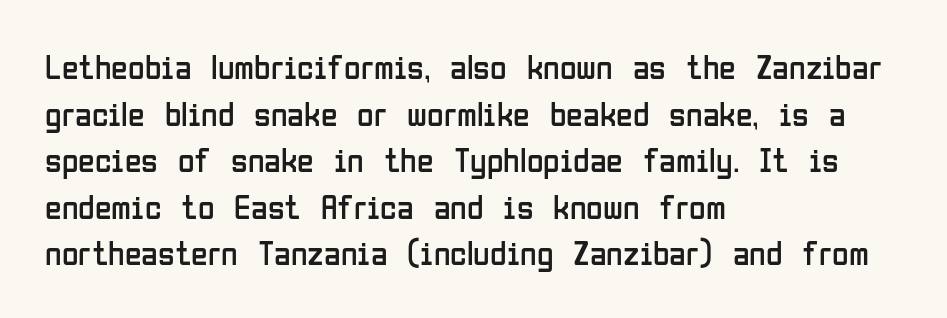
The image shows 34 px regular-weight, condensed sans-serif type, upright; set left-aligned, normal line spacing (1.37x), normal letter spacing, not underlined; low stroke contrast and a medium x-height.
